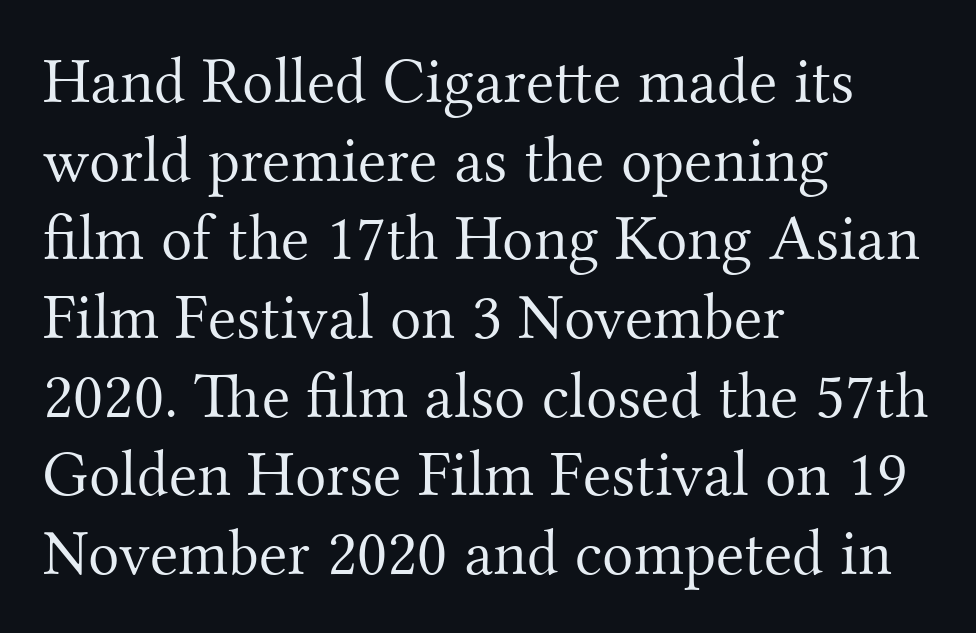
{"serif": "yes", "italic": "no", "bold": "no", "weight": "light", "width": "normal", "stroke_contrast": "medium", "x_height": "small", "monospaced": "no", "underline": "no", "align": "left", "line_spacing_ratio": 1.21, "letter_spacing": "normal", "letter_spacing_em": 0.0, "glyph_px": 65}
